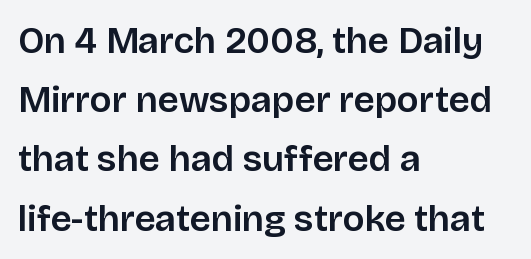
{"serif": "no", "italic": "no", "width": "normal", "stroke_contrast": "low", "x_height": "large", "monospaced": "no", "underline": "no", "align": "left", "line_spacing": "normal", "line_spacing_ratio": 1.6, "letter_spacing": "normal", "letter_spacing_em": 0.0, "glyph_px": 37}
